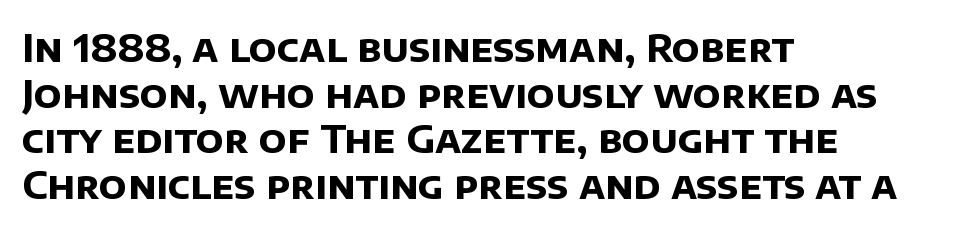
Is the type bold? Yes — the strokes are clearly thick and heavy. The setting favours the left margin, as ordinary paragraphs usually do. Bare-footed words on every line. The rendering uses natural spacing where letterforms have individual widths. Look at the tracking — it's just the regular setting, nothing added.
